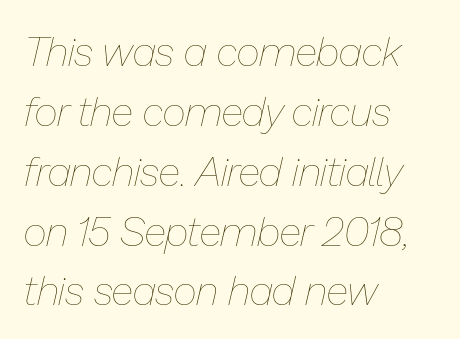
The lines are quadded left. Descender tails drop into unmarked territory. Spacing verdict: proportional, widths tailored to each character. This sample uses an oblique cut, with every glyph tilted off the vertical. Caption: standard tracking, unaltered. Reading down the column, the eye jumps a familiar distance to each next line.
